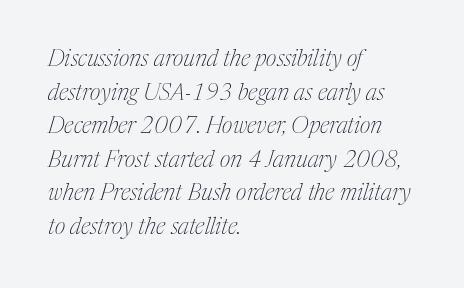
{"italic": "yes", "lean": "right", "slant_degrees": 17, "bold": "no", "underline": "no", "align": "left", "line_spacing": "normal", "line_spacing_ratio": 1.46, "letter_spacing": "normal", "letter_spacing_em": 0.0, "glyph_px": 23}
